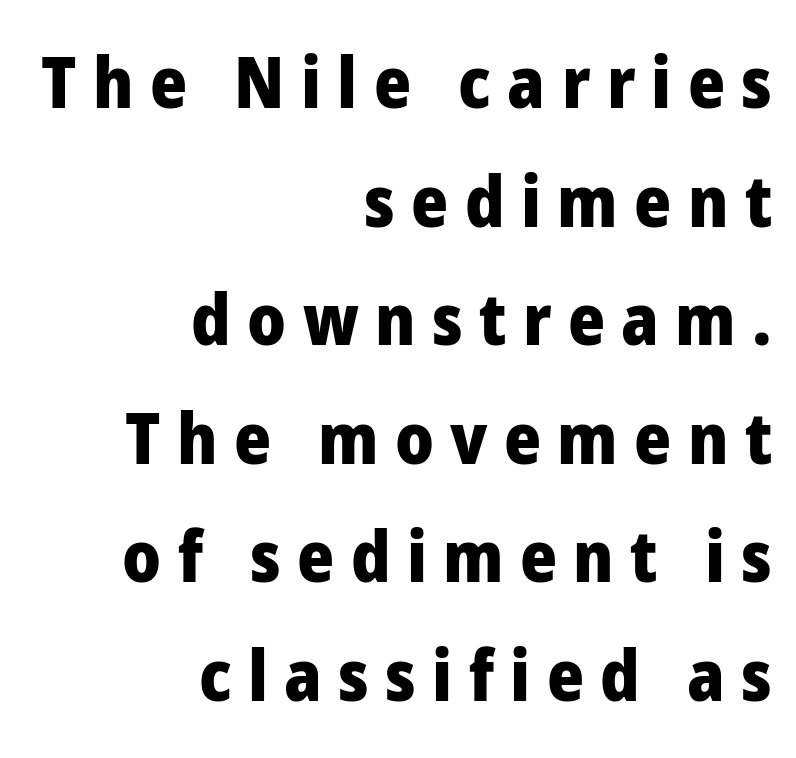
{"serif": "no", "italic": "no", "bold": "yes", "weight": "heavy", "width": "normal", "stroke_contrast": "low", "x_height": "medium", "monospaced": "no", "underline": "no", "align": "right", "line_spacing": "normal", "line_spacing_ratio": 1.67, "letter_spacing": "wide", "letter_spacing_em": 0.23, "glyph_px": 71}
